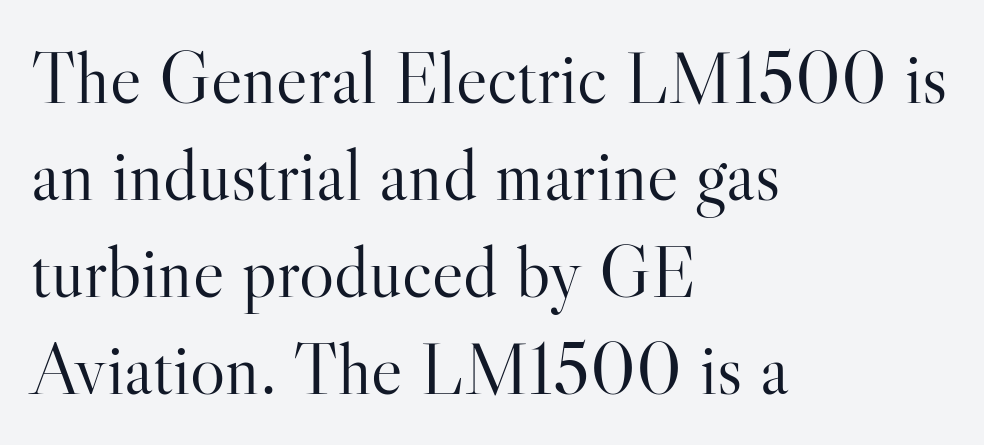
The rag falls on the right side of this text block. A typesetter would call this leading conventional body-copy spacing. Font category for this specimen: serif. The face used here is rendered with its standard letterfit. The strip under each line holds only bare page. Think standard paragraph weight, or any step lighter than that.
